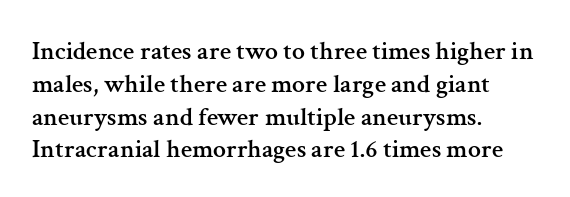
Q: Is the text italic (slanted)? A: No, it is upright.
Q: Is the text underlined? A: No.
Q: How is the paragraph aligned? A: Left-aligned.
Q: Is the spacing between letters normal or unusually wide? A: Normal.
Q: Is the spacing between lines tight, normal or loose? A: Normal.
